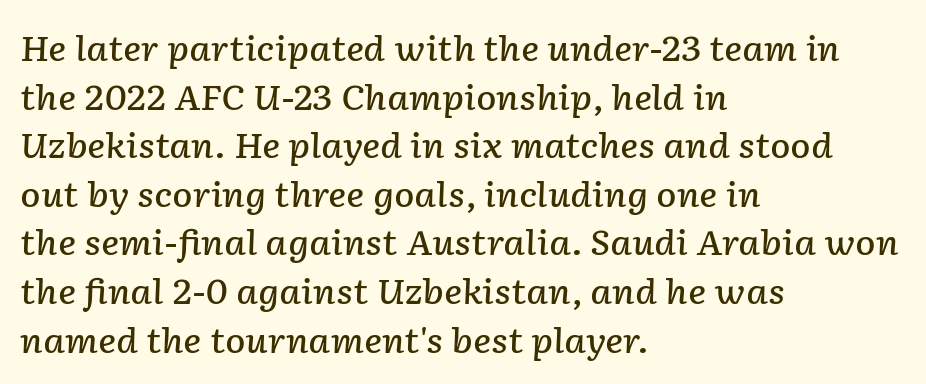
{"italic": "yes", "lean": "right", "slant_degrees": 2, "bold": "semi", "weight": "semibold", "width": "normal", "stroke_contrast": "low", "x_height": "medium", "monospaced": "no", "underline": "no", "align": "left", "line_spacing": "normal", "line_spacing_ratio": 1.43, "letter_spacing": "normal", "letter_spacing_em": 0.0, "glyph_px": 34}
